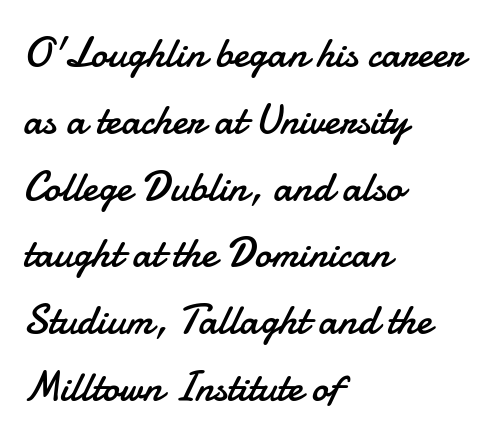
The image shows 42 px regular-weight sans-serif type; set left-aligned, normal line spacing (1.59x), normal letter spacing, not underlined; low stroke contrast and a small x-height.
